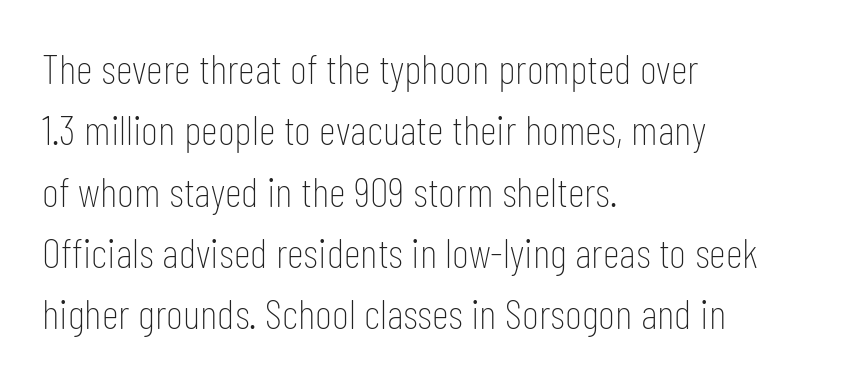
What's the leading like? Ordinary, nothing unusual. The weight would be labelled regular, book, light, or lighter still. Upright lettering throughout. The ragged edge is on the right, which tells us the setting is flush left. The string is rendered with underlining switched off.
